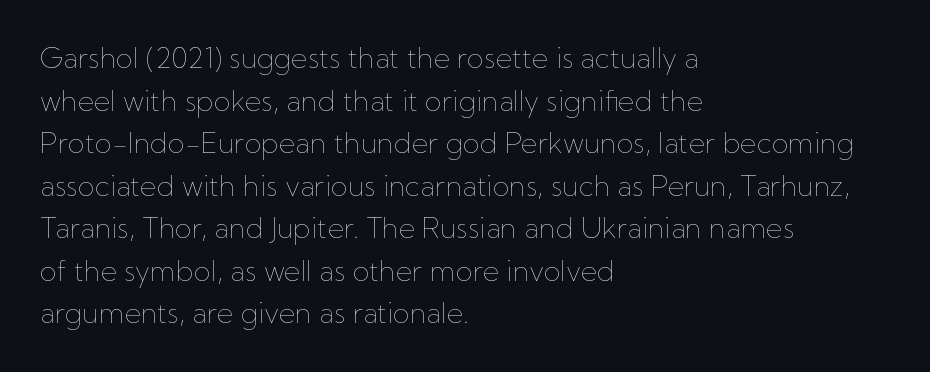
The image shows 28 px thin type, upright; set left-aligned, normal line spacing (1.52x), normal letter spacing, not underlined; low stroke contrast and a medium x-height.
